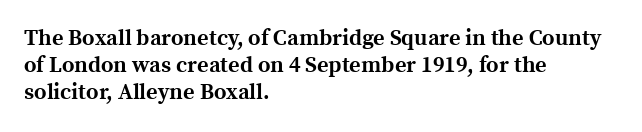
{"italic": "no", "bold": "yes", "underline": "no", "align": "left", "line_spacing_ratio": 1.23, "letter_spacing": "normal", "letter_spacing_em": 0.0, "glyph_px": 22}
